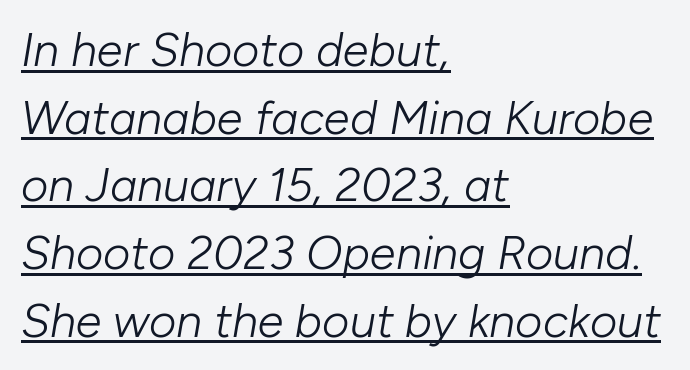
The image shows 47 px light type, italic (leaning right); set left-aligned, normal line spacing (1.44x), normal letter spacing, underlined; low stroke contrast and a medium x-height.
